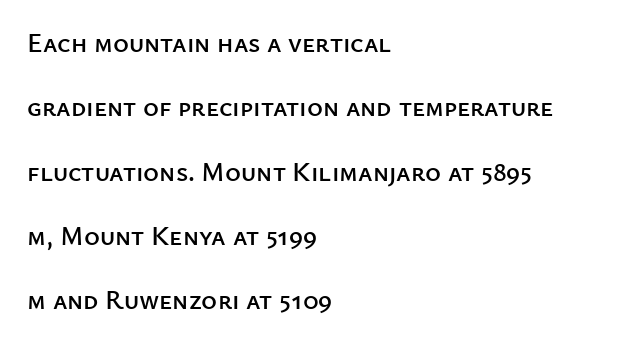
{"italic": "no", "underline": "no", "align": "left", "line_spacing": "loose", "line_spacing_ratio": 2.38, "letter_spacing": "normal", "letter_spacing_em": 0.0, "glyph_px": 27}
